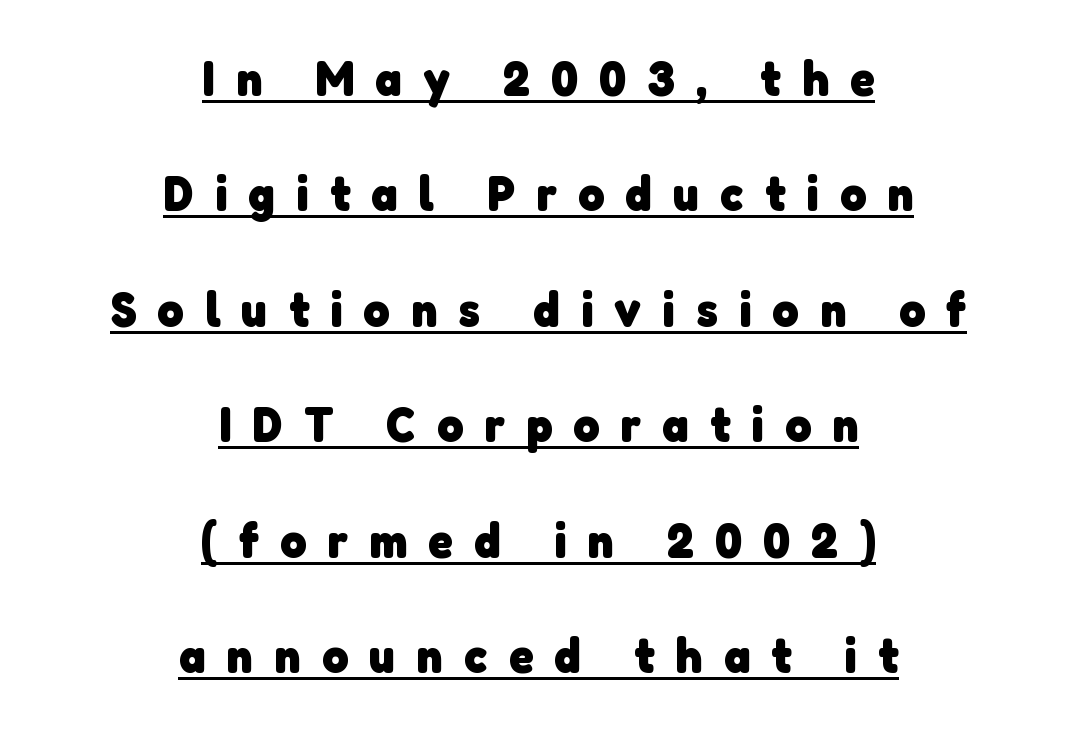
Q: Is the text bold? A: Yes.
Q: Is the typeface a serif or a sans-serif typeface? A: Sans-serif.
Q: Is the text underlined? A: Yes.
Q: How is the paragraph aligned? A: Centered.
Q: Is the spacing between letters normal or unusually wide? A: Unusually wide.
Q: Is the spacing between lines tight, normal or loose? A: Loose.
Q: Width (condensed, normal, or wide)? A: Normal.
Q: Stroke contrast? A: Low.
Q: x-height? A: Medium.
Q: Monospaced? A: No.
